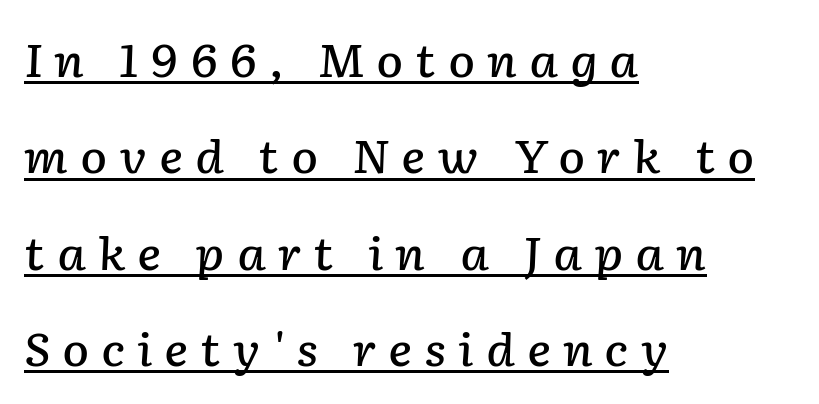
{"italic": "yes", "lean": "right", "slant_degrees": 2, "bold": "semi", "weight": "semibold", "width": "normal", "stroke_contrast": "low", "x_height": "medium", "monospaced": "no", "underline": "yes", "align": "left", "line_spacing": "loose", "line_spacing_ratio": 2.14, "letter_spacing": "wide", "letter_spacing_em": 0.26, "glyph_px": 45}
